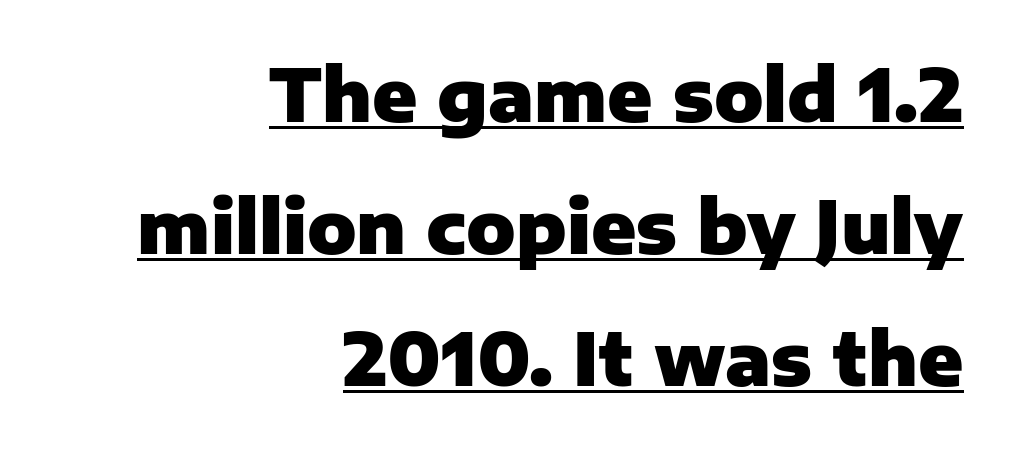
{"serif": "no", "italic": "no", "bold": "yes", "weight": "heavy", "width": "normal", "stroke_contrast": "low", "x_height": "medium", "monospaced": "no", "underline": "yes", "align": "right", "line_spacing_ratio": 1.81, "letter_spacing": "normal", "letter_spacing_em": 0.0, "glyph_px": 73}
